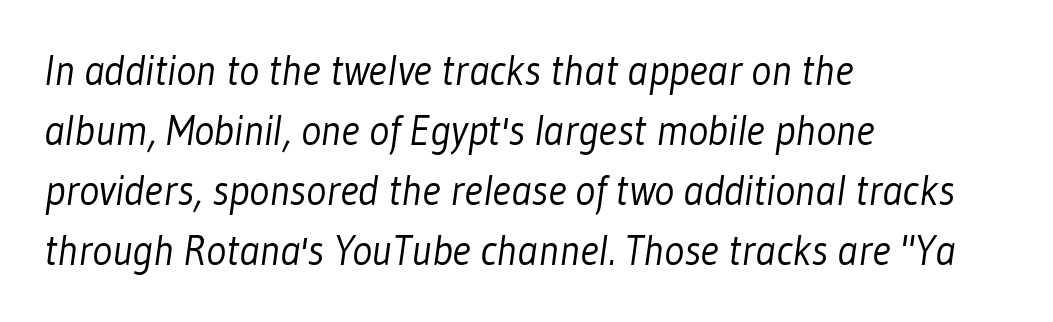
Glyph-to-glyph distance matches everyday printed text. The glyphs in this specimen are sans serif. Regarding leading, the lines here are spaced in the standard way. Stem width sits at or under what a default text font uses. The face used here is proportionally spaced, like ordinary book or web type.
